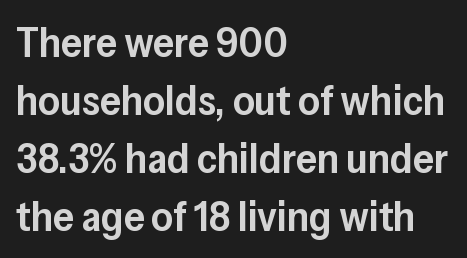
The image shows 42 px semibold sans-serif type, upright; set left-aligned, normal line spacing (1.38x), normal letter spacing, not underlined; low stroke contrast and a medium x-height.
